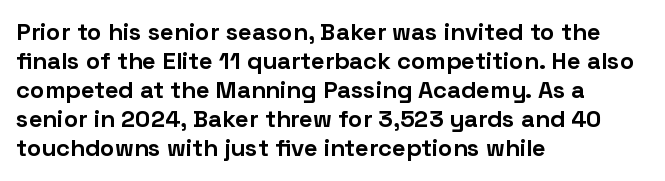
The image shows 24 px bold type, upright; set left-aligned, line spacing 1.21x, normal letter spacing, not underlined.
